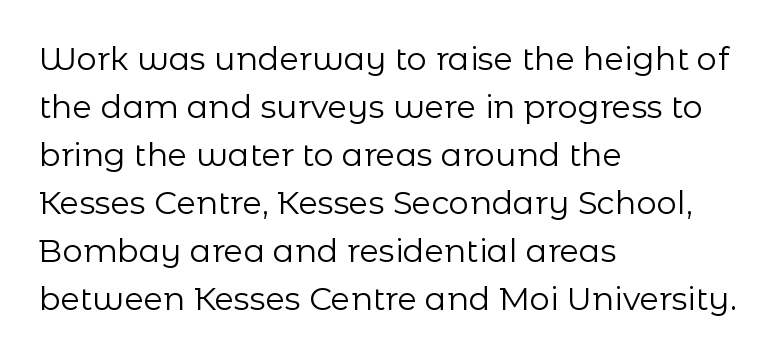
The image shows 32 px regular-weight sans-serif type, upright; set left-aligned, normal line spacing (1.5x), normal letter spacing, not underlined; low stroke contrast and a medium x-height.
